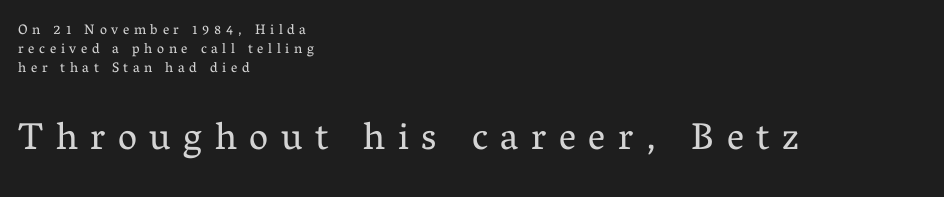
The lettering stays uniformly vertical, giving the passage a roman look. Every row of glyphs begins at an identical x-position on the left. A clean baseline with only descenders dipping below it. The more generous point size was reserved for the lower chunk.
